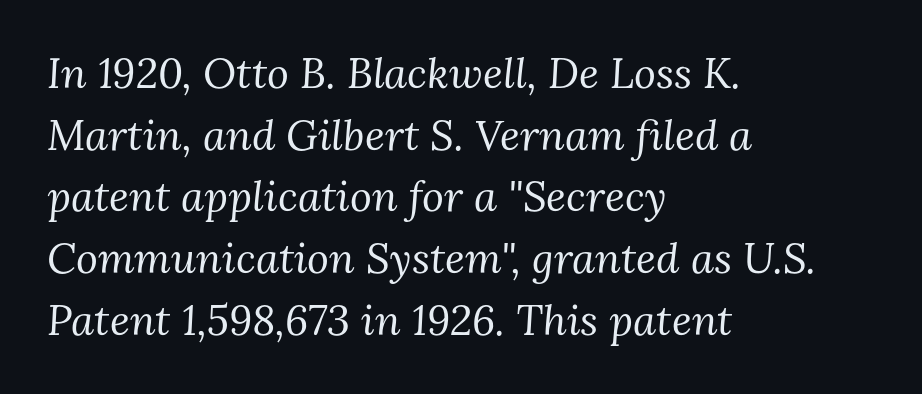
Q: Is the text bold? A: No.
Q: Is the text italic (slanted)? A: Yes, it leans right by about 3 degrees.
Q: Is the typeface a serif or a sans-serif typeface? A: Serif.
Q: Is the text underlined? A: No.
Q: How is the paragraph aligned? A: Left-aligned.
Q: Is the spacing between letters normal or unusually wide? A: Normal.
Q: Is the spacing between lines tight, normal or loose? A: Normal.
Q: Width (condensed, normal, or wide)? A: Normal.
Q: Stroke contrast? A: Medium.
Q: x-height? A: Medium.
Q: Monospaced? A: No.
